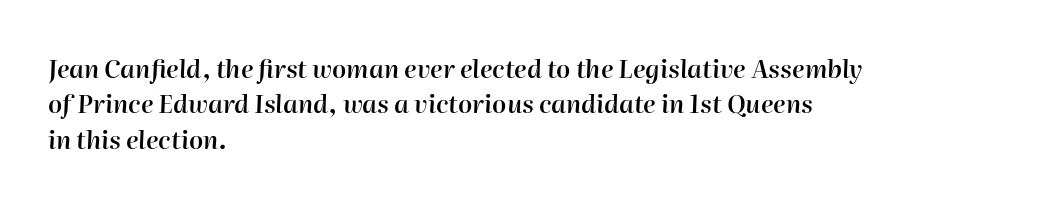
Q: Is the text bold? A: Semi-bold.
Q: Is the text italic (slanted)? A: Yes, it leans right by about 2 degrees.
Q: Is the text underlined? A: No.
Q: How is the paragraph aligned? A: Left-aligned.
Q: Is the spacing between letters normal or unusually wide? A: Normal.
Q: Is the spacing between lines tight, normal or loose? A: Normal.
